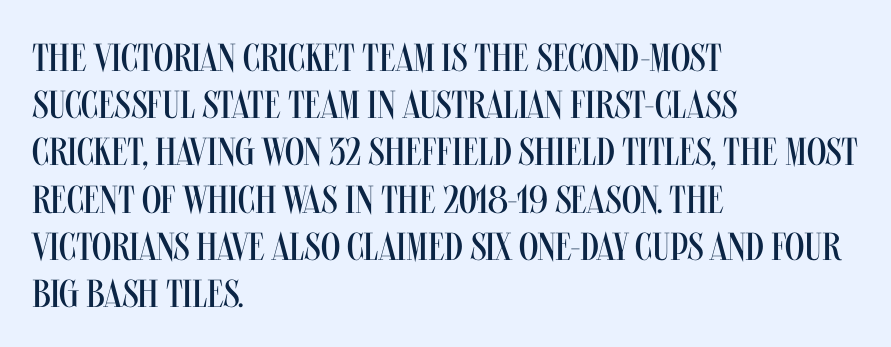
The image shows 39 px regular-weight, condensed sans-serif type, upright; set left-aligned, line spacing 1.21x, normal letter spacing, not underlined; medium stroke contrast and a large x-height.
